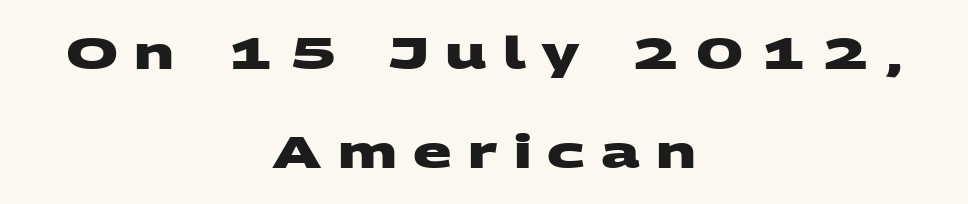
Q: Is the text bold? A: Yes.
Q: Is the typeface a serif or a sans-serif typeface? A: Sans-serif.
Q: Is the text underlined? A: No.
Q: How is the paragraph aligned? A: Centered.
Q: Is the spacing between letters normal or unusually wide? A: Unusually wide.
Q: Is the spacing between lines tight, normal or loose? A: Loose.
Q: Width (condensed, normal, or wide)? A: Wide.
Q: Stroke contrast? A: Medium.
Q: x-height? A: Large.
Q: Monospaced? A: No.
